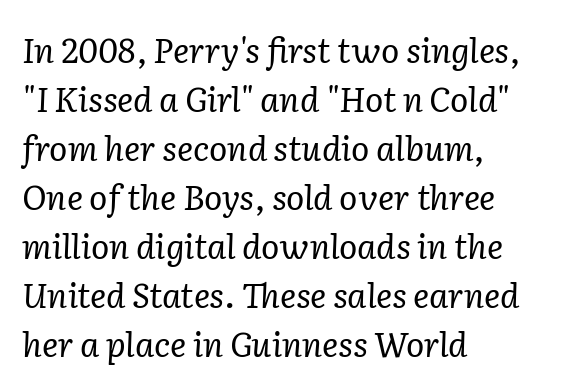
{"serif": "yes", "italic": "yes", "lean": "right", "slant_degrees": 2, "bold": "no", "weight": "regular", "width": "normal", "stroke_contrast": "low", "x_height": "medium", "monospaced": "no", "underline": "no", "align": "left", "line_spacing": "normal", "line_spacing_ratio": 1.44, "letter_spacing": "normal", "letter_spacing_em": 0.0, "glyph_px": 34}
